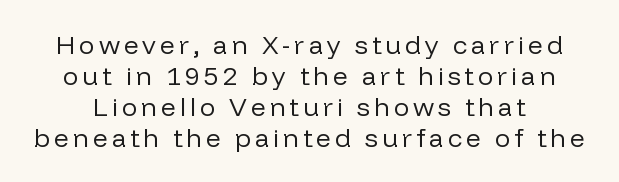
{"italic": "no", "bold": "no", "underline": "no", "line_spacing_ratio": 1.19, "glyph_px": 26}
